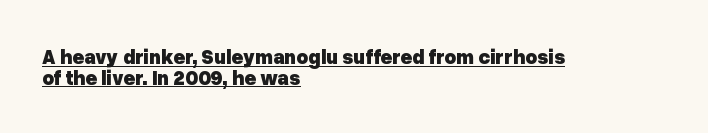
{"italic": "no", "bold": "yes", "underline": "yes", "align": "left", "line_spacing": "tight", "line_spacing_ratio": 1.04, "letter_spacing": "normal", "letter_spacing_em": 0.0, "glyph_px": 20}
